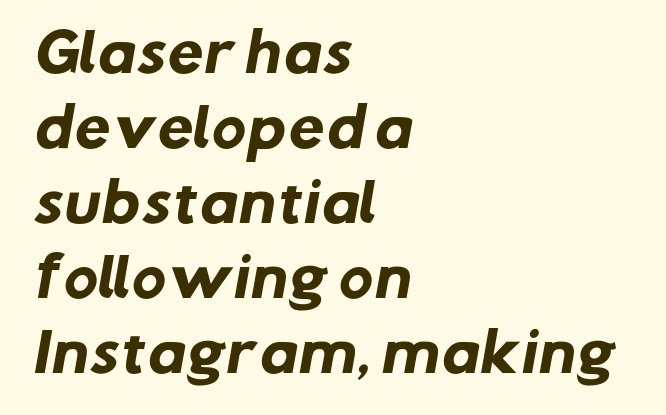
The image shows 52 px heavy sans-serif type; set left-aligned, normal line spacing (1.44x), normal letter spacing, not underlined; low stroke contrast and a medium x-height.
